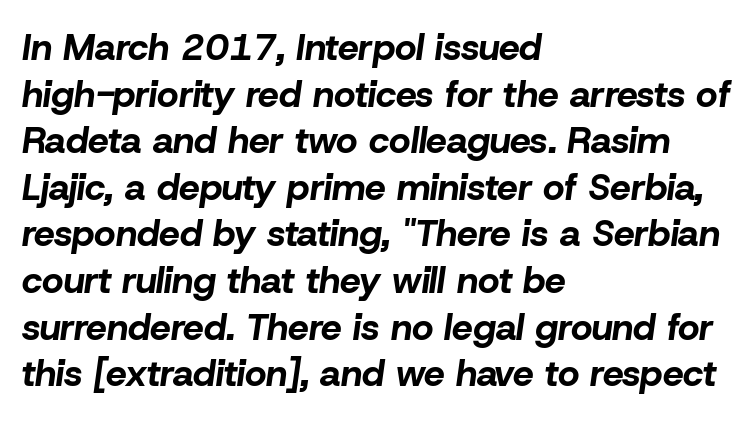
The image shows 37 px bold type, italic (leaning right); set left-aligned, normal line spacing (1.26x), normal letter spacing, not underlined; low stroke contrast and a medium x-height.
